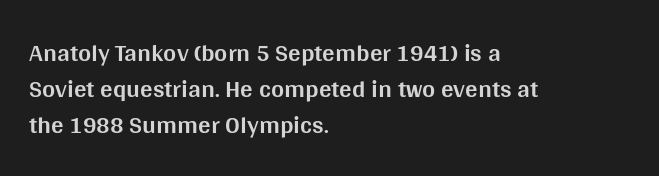
Nope, not italic — everything's standing straight. A normal amount of white space separates one row of letters from the next. Pretty heavy lettering here — definitely bold. Line starts are locked; line ends wander. Tracking here is standard; glyphs follow each other at the usual distance. Decoration check: the copy has no underline.
